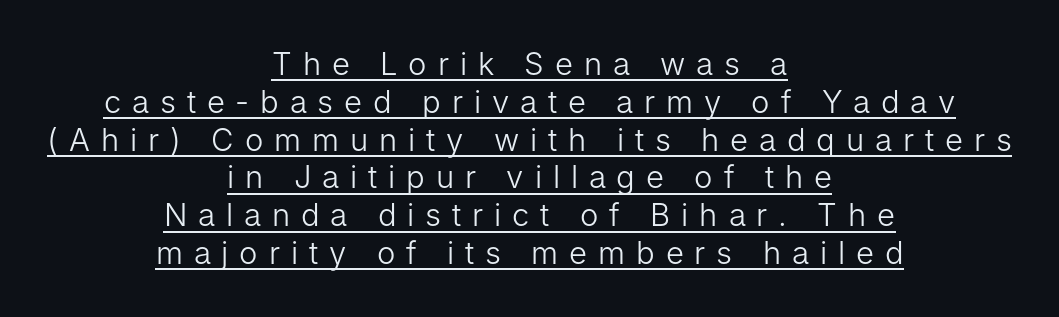
Neither beginnings nor endings align; midpoints do. Spacing verdict: proportional, widths tailored to each character. These lines were composed using upright roman letters. The specimen includes a rule beneath the text block's lines. Is the stroke heavy? The answer is a plain regular-or-lighter.
